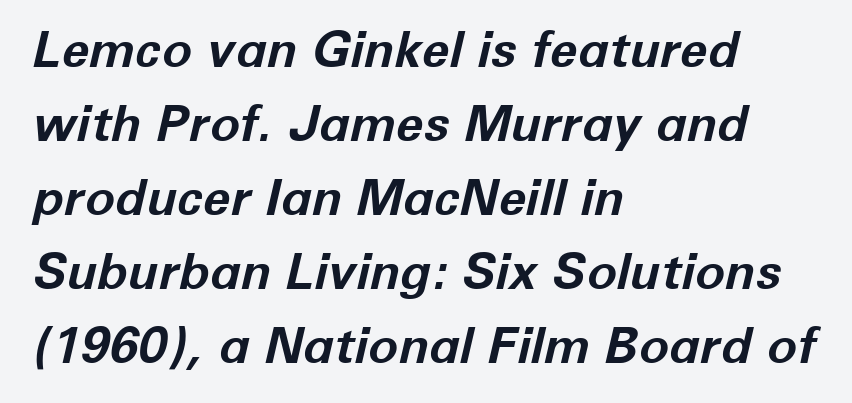
{"italic": "yes", "lean": "right", "slant_degrees": 12, "bold": "yes", "weight": "bold", "width": "normal", "stroke_contrast": "low", "x_height": "medium", "monospaced": "no", "underline": "no", "align": "left", "line_spacing": "normal", "line_spacing_ratio": 1.48, "letter_spacing": "normal", "letter_spacing_em": 0.0, "glyph_px": 50}
